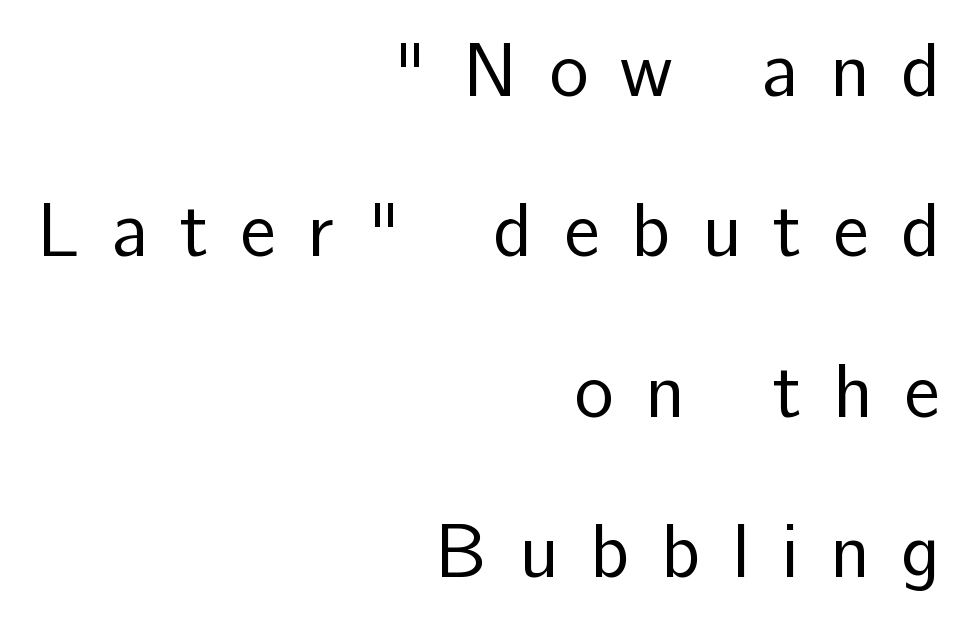
Q: Is the text bold? A: No.
Q: Is the text italic (slanted)? A: No, it is upright.
Q: Is the typeface a serif or a sans-serif typeface? A: Sans-serif.
Q: Is the text underlined? A: No.
Q: How is the paragraph aligned? A: Right-aligned.
Q: Is the spacing between letters normal or unusually wide? A: Unusually wide.
Q: Is the spacing between lines tight, normal or loose? A: Loose.
Q: Width (condensed, normal, or wide)? A: Normal.
Q: Stroke contrast? A: Low.
Q: x-height? A: Medium.
Q: Monospaced? A: No.
